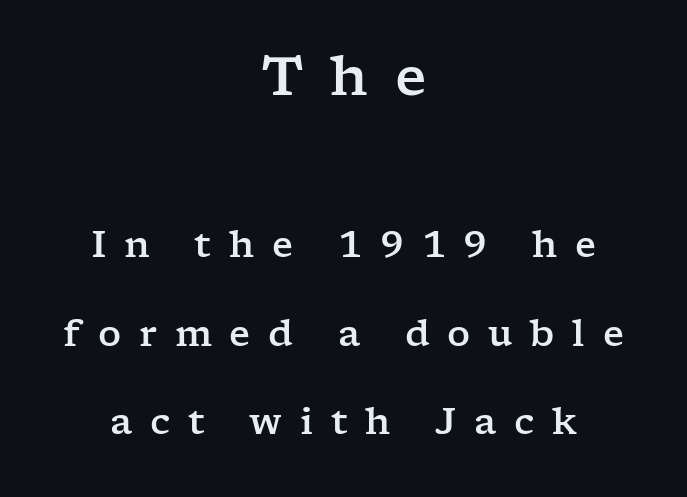
Q: Is the text italic (slanted)? A: No, it is upright.
Q: Is the typeface a serif or a sans-serif typeface? A: Serif.
Q: Is the text underlined? A: No.
Q: How is the paragraph aligned? A: Centered.
Q: Is the spacing between letters normal or unusually wide? A: Unusually wide.
Q: Is the spacing between lines tight, normal or loose? A: Loose.
Q: Which block of text is set in a larger size, the first (top) or the second (bottom)? A: The first (top) one.
Q: Width (condensed, normal, or wide)? A: Wide.
Q: Stroke contrast? A: Low.
Q: x-height? A: Medium.
Q: Monospaced? A: No.
